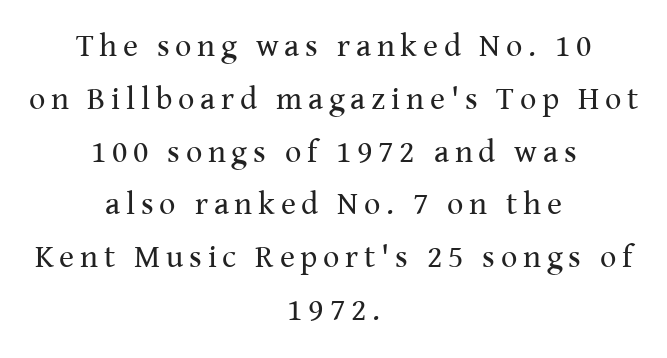
{"serif": "yes", "italic": "no", "bold": "no", "weight": "regular", "width": "normal", "stroke_contrast": "medium", "x_height": "medium", "monospaced": "no", "underline": "no", "align": "center", "line_spacing": "normal", "line_spacing_ratio": 1.65, "glyph_px": 32}
